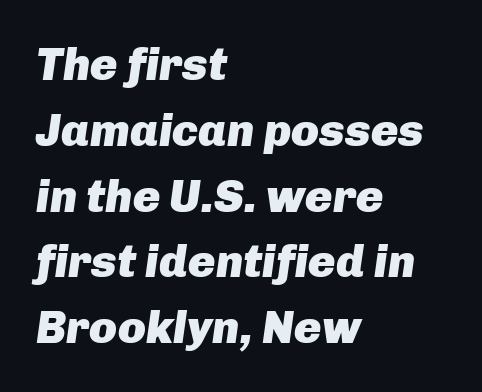
Q: Is the text bold? A: Yes.
Q: Is the text italic (slanted)? A: Yes, it leans right by about 8 degrees.
Q: Is the text underlined? A: No.
Q: How is the paragraph aligned? A: Left-aligned.
Q: Is the spacing between letters normal or unusually wide? A: Normal.
Q: Is the spacing between lines tight, normal or loose? A: Normal.
Q: Width (condensed, normal, or wide)? A: Normal.
Q: Stroke contrast? A: Low.
Q: x-height? A: Medium.
Q: Monospaced? A: No.
